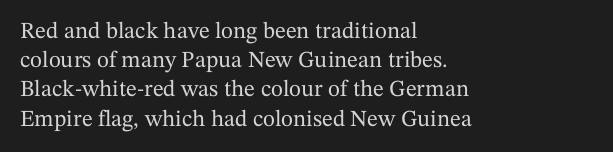
{"italic": "no", "underline": "no", "align": "left", "line_spacing": "normal", "line_spacing_ratio": 1.27, "letter_spacing": "normal", "letter_spacing_em": 0.0, "glyph_px": 23}
